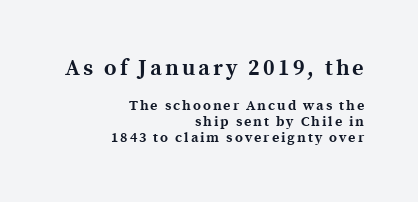
The zone under the glyphs is completely vacant. Block one is the big one; block two sits smaller underneath. Line spacing here is tight. Line ends are locked; line starts wander. The rendering uses a bold face; every stroke is thick and dark.
